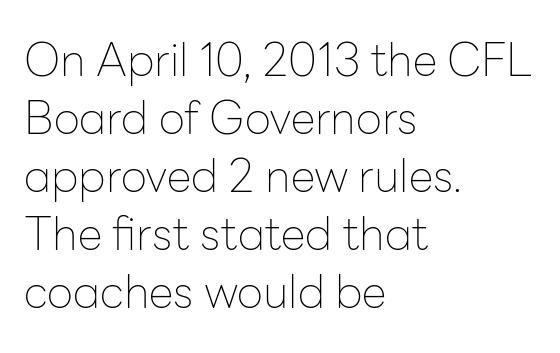
{"serif": "no", "italic": "no", "bold": "no", "weight": "thin", "width": "normal", "stroke_contrast": "low", "x_height": "medium", "monospaced": "no", "underline": "no", "align": "left", "line_spacing": "normal", "line_spacing_ratio": 1.29, "letter_spacing": "normal", "letter_spacing_em": 0.0, "glyph_px": 45}
